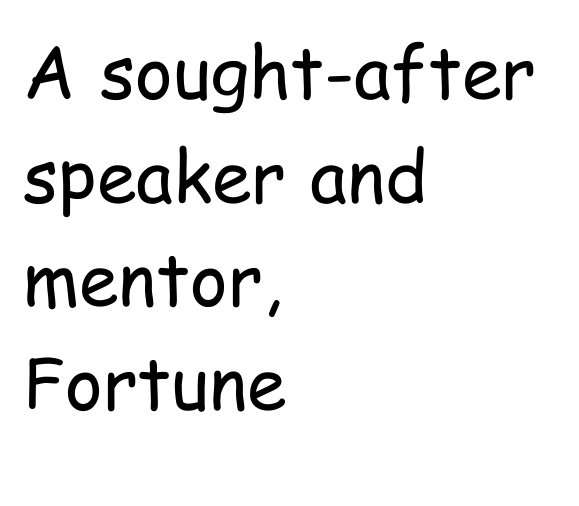
Bold? No — there's no thickening of the strokes. Quick note: not italic, upright. Letter spacing: default. Beneath every word, the page is bare.
